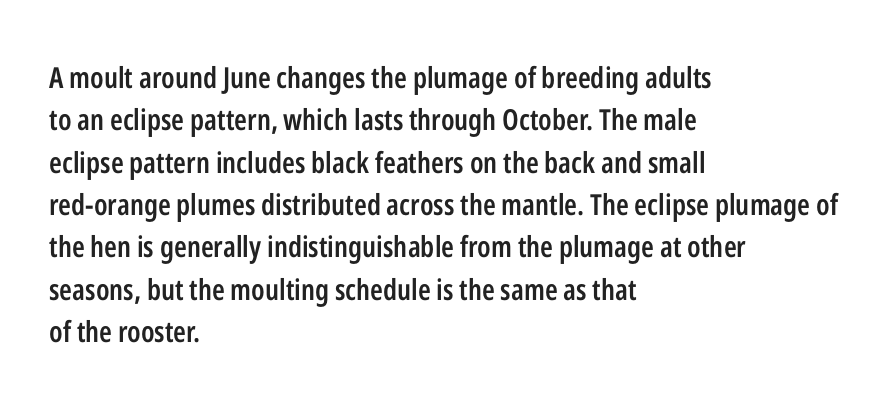
The image shows 29 px semibold, condensed sans-serif type, upright; set left-aligned, normal line spacing (1.46x), normal letter spacing, not underlined; low stroke contrast and a medium x-height.
